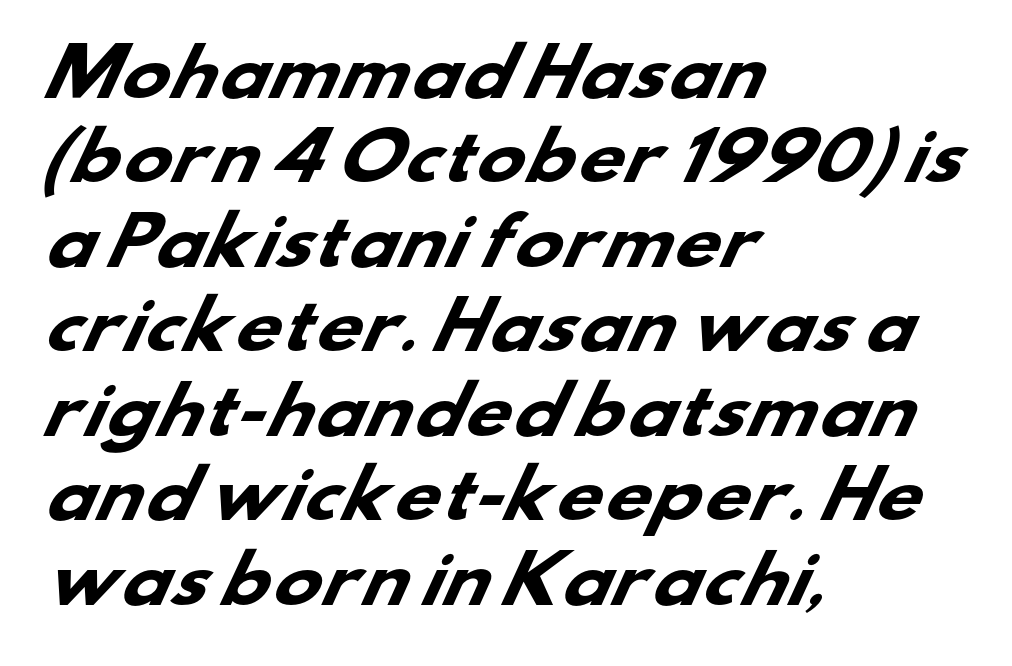
Q: Is the text bold? A: Yes.
Q: Is the typeface a serif or a sans-serif typeface? A: Sans-serif.
Q: Is the text underlined? A: No.
Q: How is the paragraph aligned? A: Left-aligned.
Q: Is the spacing between letters normal or unusually wide? A: Normal.
Q: Is the spacing between lines tight, normal or loose? A: Normal.
Q: Width (condensed, normal, or wide)? A: Wide.
Q: Stroke contrast? A: Low.
Q: x-height? A: Small.
Q: Monospaced? A: No.
